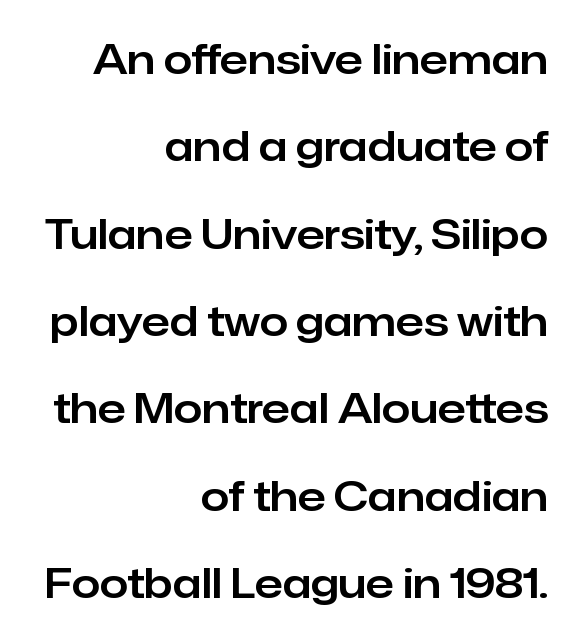
The image shows 41 px sans-serif type, upright; set right-aligned, loose line spacing (2.13x), normal letter spacing, not underlined; low stroke contrast and a medium x-height.
